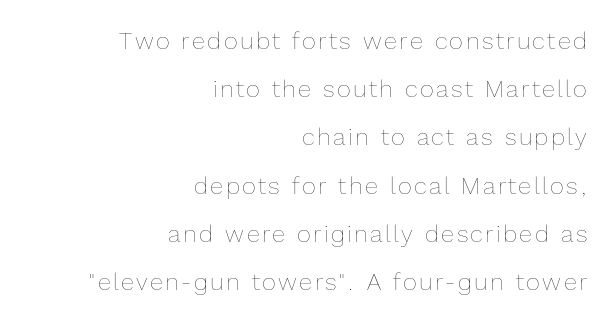
Do the letters lean? They stand straight. These glyphs show unthickened strokes, regular width or finer. Successive baselines arrive slowly, with a big drop between each. Check under the words: just untouched page. Does the copy run flush right? Yes — the right margin is perfectly even.
